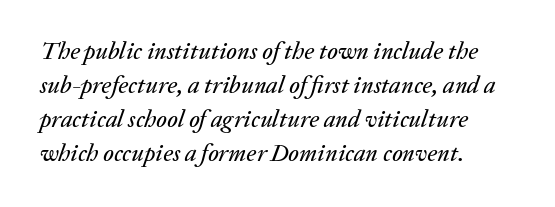
{"italic": "yes", "lean": "right", "slant_degrees": 20, "underline": "no", "align": "left", "line_spacing": "normal", "line_spacing_ratio": 1.41, "letter_spacing": "normal", "letter_spacing_em": 0.0, "glyph_px": 24}
